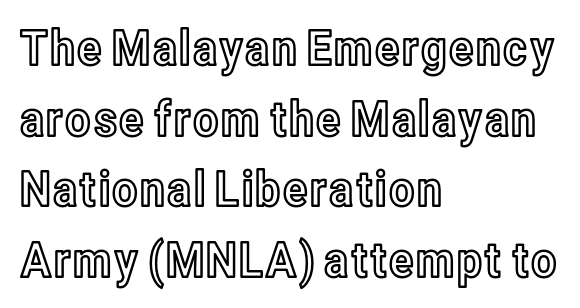
Rule under the text: the space is simply empty. Summary of vertical rhythm: regular, with standard interline spacing. Line starts are locked; line ends wander. Italic: no, the glyphs are upright roman. How are the letters spaced? Ordinarily, with no added tracking. This sample has the flowing, uneven cadence of proportional lettering.
